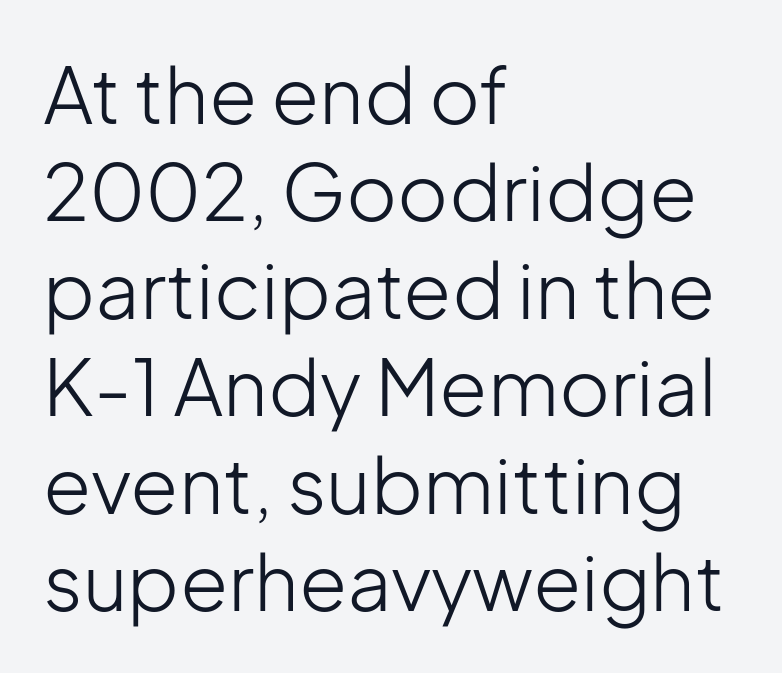
{"serif": "no", "italic": "no", "bold": "no", "weight": "light", "width": "normal", "stroke_contrast": "low", "x_height": "medium", "monospaced": "no", "underline": "no", "align": "left", "line_spacing": "normal", "line_spacing_ratio": 1.25, "letter_spacing": "normal", "letter_spacing_em": 0.0, "glyph_px": 78}
